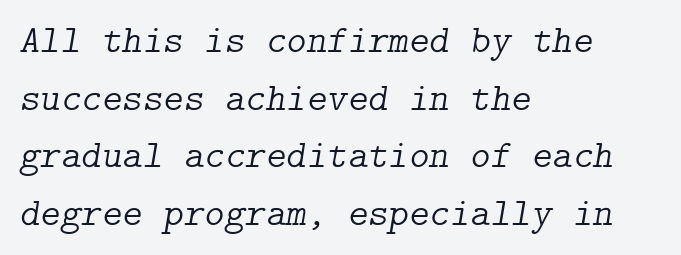
The image shows 39 px light serif type, italic (leaning right); set left-aligned, normal line spacing (1.48x), normal letter spacing, not underlined; low stroke contrast and a medium x-height.
